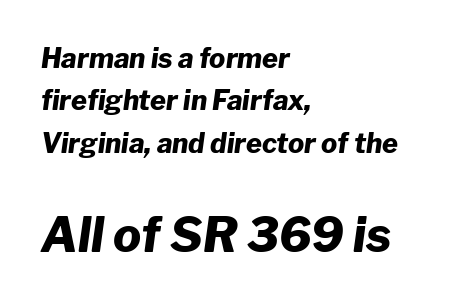
A student would call this left alignment; a typographer would say flush left, rag right. Looks like regular typesetting: each glyph gets only the width it needs. Emphasis-style slanted type is in use. The face used here appears at its bigger size in the lower chunk. Look at the tracking — it's just the regular setting, nothing added.
